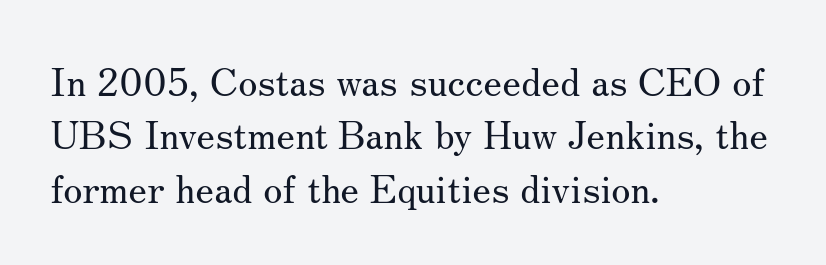
Q: Is the text bold? A: No.
Q: Is the text italic (slanted)? A: No, it is upright.
Q: Is the typeface a serif or a sans-serif typeface? A: Serif.
Q: Is the text underlined? A: No.
Q: How is the paragraph aligned? A: Left-aligned.
Q: Is the spacing between letters normal or unusually wide? A: Normal.
Q: Is the spacing between lines tight, normal or loose? A: Normal.
Q: Width (condensed, normal, or wide)? A: Normal.
Q: Stroke contrast? A: Medium.
Q: x-height? A: Small.
Q: Monospaced? A: No.
